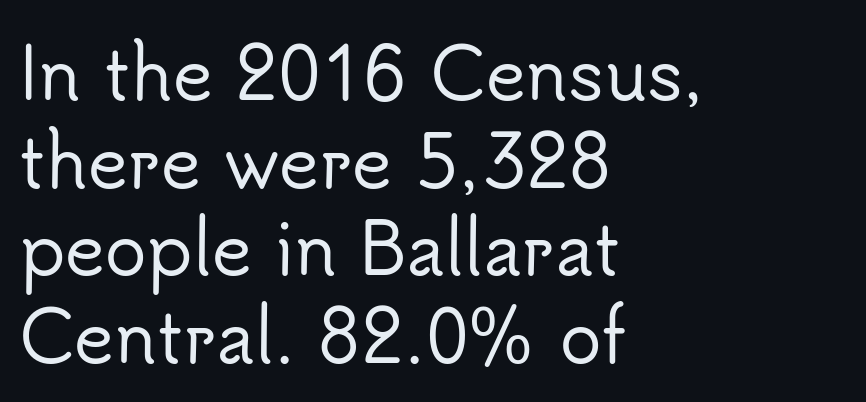
Q: Is the text italic (slanted)? A: No, it is upright.
Q: Is the typeface a serif or a sans-serif typeface? A: Sans-serif.
Q: Is the text underlined? A: No.
Q: How is the paragraph aligned? A: Left-aligned.
Q: Is the spacing between letters normal or unusually wide? A: Normal.
Q: Is the spacing between lines tight, normal or loose? A: Normal.
Q: Width (condensed, normal, or wide)? A: Normal.
Q: Stroke contrast? A: Low.
Q: x-height? A: Small.
Q: Monospaced? A: No.
